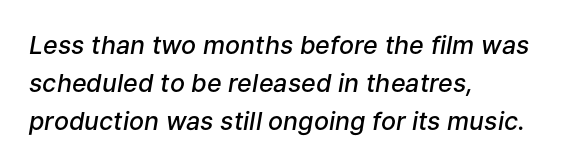
The image shows 25 px text type, italic (leaning right); set left-aligned, normal line spacing (1.52x), normal letter spacing, not underlined.
